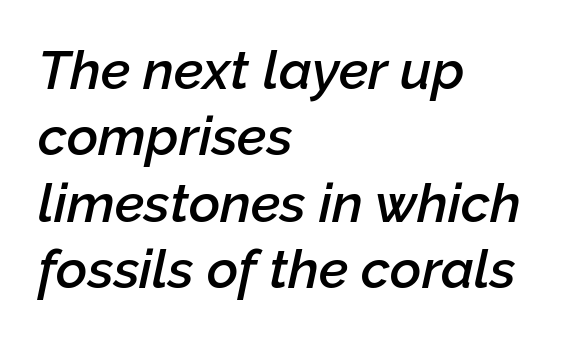
{"italic": "yes", "lean": "right", "slant_degrees": 12, "bold": "semi", "weight": "semibold", "width": "normal", "stroke_contrast": "low", "x_height": "medium", "monospaced": "no", "underline": "no", "align": "left", "line_spacing_ratio": 1.23, "letter_spacing": "normal", "letter_spacing_em": 0.0, "glyph_px": 54}
